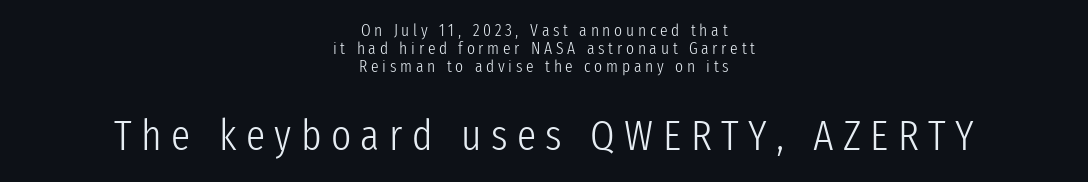
Q: Is the text bold? A: No.
Q: Is the text italic (slanted)? A: No, it is upright.
Q: Is the typeface a serif or a sans-serif typeface? A: Sans-serif.
Q: Is the text underlined? A: No.
Q: How is the paragraph aligned? A: Centered.
Q: Is the spacing between letters normal or unusually wide? A: Unusually wide.
Q: Is the spacing between lines tight, normal or loose? A: Tight.
Q: Which block of text is set in a larger size, the first (top) or the second (bottom)? A: The second (bottom) one.
Q: Width (condensed, normal, or wide)? A: Condensed.
Q: Stroke contrast? A: Low.
Q: x-height? A: Medium.
Q: Monospaced? A: No.
